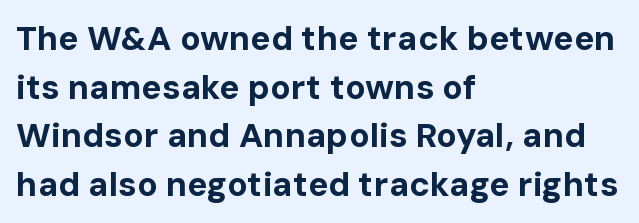
The image shows 34 px bold sans-serif type, upright; set left-aligned, normal line spacing (1.43x), normal letter spacing, not underlined; low stroke contrast and a medium x-height.
